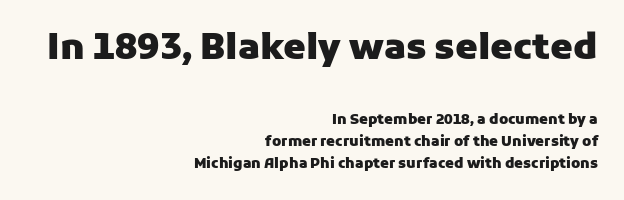
Inter-character spacing is left at the font's built-in metrics. Two sizes are in play, and the larger belongs to the first block. This block has exactly the height ordinary leading produces. Vertical strokes here are truly vertical. Set as a true bold cut, around the 700 mark. Reading down the block, your eye finds every line finishing at a fixed right position.
